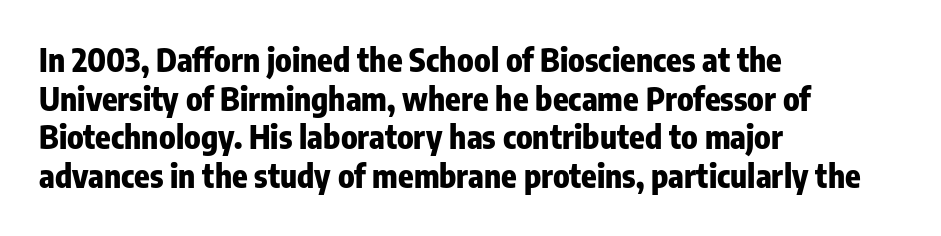
Q: Is the text bold? A: Yes.
Q: Is the text italic (slanted)? A: No, it is upright.
Q: Is the typeface a serif or a sans-serif typeface? A: Sans-serif.
Q: Is the text underlined? A: No.
Q: How is the paragraph aligned? A: Left-aligned.
Q: Is the spacing between letters normal or unusually wide? A: Normal.
Q: Width (condensed, normal, or wide)? A: Condensed.
Q: Stroke contrast? A: Low.
Q: x-height? A: Medium.
Q: Monospaced? A: No.
